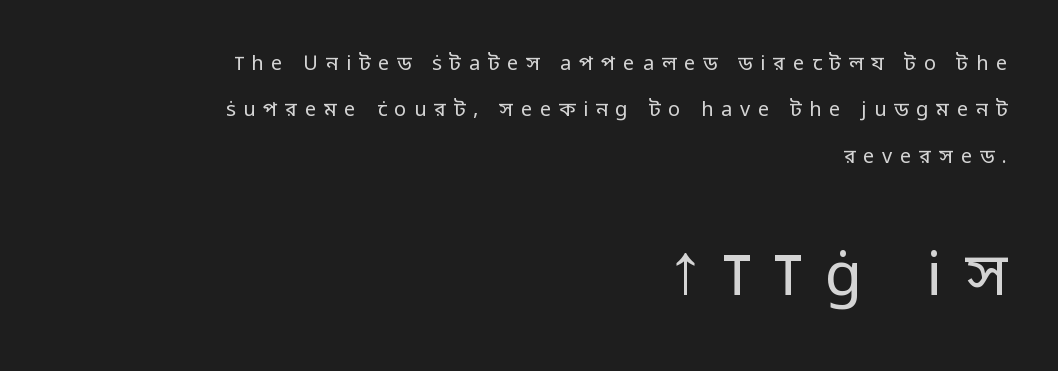
{"serif": "no", "italic": "no", "bold": "no", "weight": "regular", "width": "normal", "stroke_contrast": "low", "x_height": "medium", "monospaced": "no", "underline": "no", "align": "right", "line_spacing": "loose", "line_spacing_ratio": 2.32, "letter_spacing": "wide", "letter_spacing_em": 0.39, "larger_block": "second", "size_ratio": 3.05, "glyph_px": 61}
